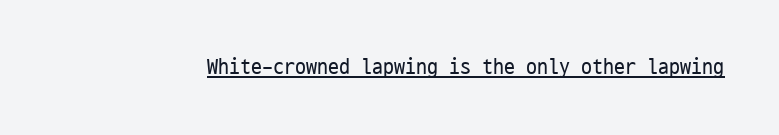
Q: Is the text bold? A: No.
Q: Is the text italic (slanted)? A: No, it is upright.
Q: Is the text underlined? A: Yes.
Q: Is the spacing between letters normal or unusually wide? A: Normal.
